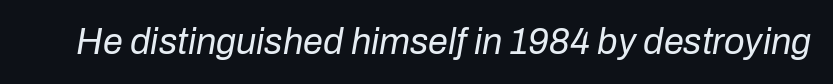
The cut favours lightness, reaching ordinary text weight at its darkest. Would a proofreader flag this as italicized? Yes. Words float on clear page, feet unadorned. Look at the tracking — it's just the regular setting, nothing added.
